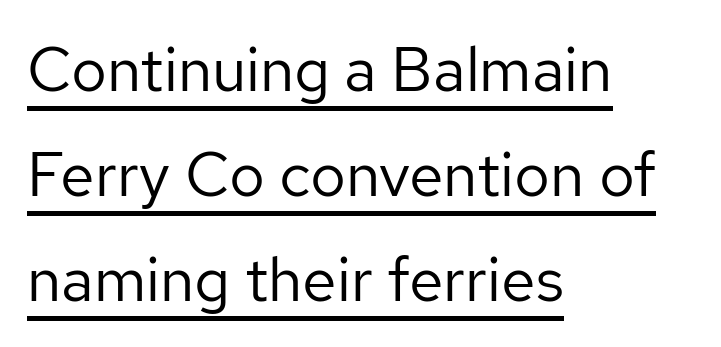
Q: Is the text bold? A: No.
Q: Is the text italic (slanted)? A: No, it is upright.
Q: Is the typeface a serif or a sans-serif typeface? A: Sans-serif.
Q: Is the text underlined? A: Yes.
Q: How is the paragraph aligned? A: Left-aligned.
Q: Is the spacing between letters normal or unusually wide? A: Normal.
Q: Is the spacing between lines tight, normal or loose? A: Normal.
Q: Width (condensed, normal, or wide)? A: Normal.
Q: Stroke contrast? A: Low.
Q: x-height? A: Medium.
Q: Monospaced? A: No.
